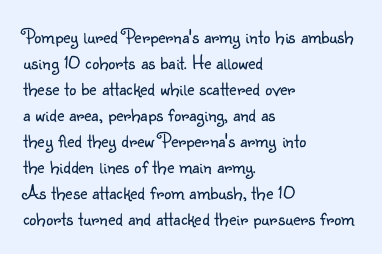
{"italic": "no", "bold": "no", "underline": "no", "align": "left", "line_spacing": "normal", "line_spacing_ratio": 1.3, "letter_spacing": "normal", "letter_spacing_em": 0.0, "glyph_px": 20}
